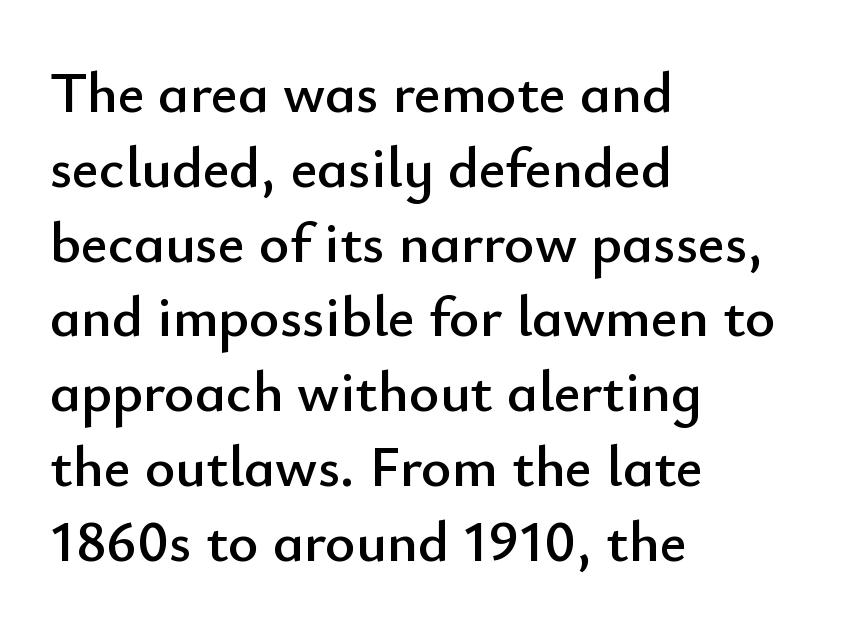
The image shows 58 px sans-serif type, upright; set left-aligned, normal line spacing (1.29x), normal letter spacing, not underlined; low stroke contrast and a small x-height.
